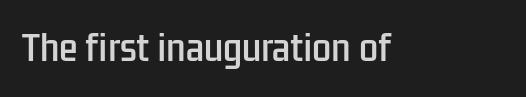
Here the designer chose a conventional face with non-uniform glyph widths. Descenders hang freely into open space. Spacing between characters is what you'd get straight out of the box. Every stem runs plumb, perpendicular to the baseline.
